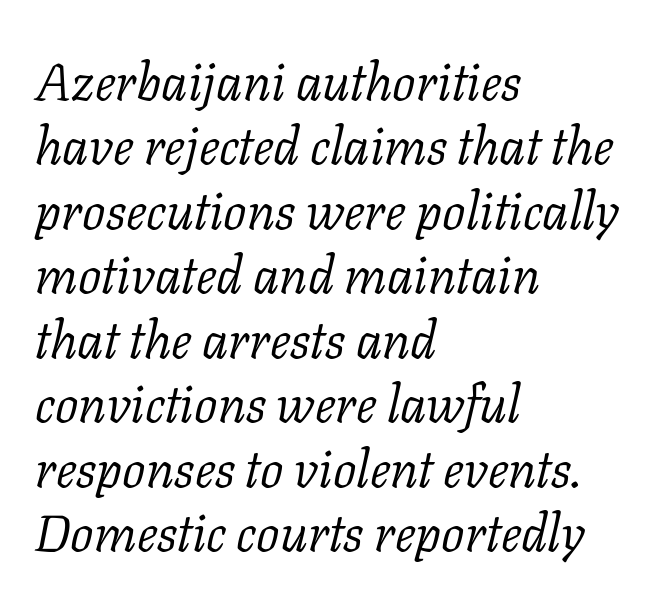
{"serif": "yes", "italic": "yes", "lean": "right", "slant_degrees": 11, "bold": "no", "weight": "light", "width": "normal", "stroke_contrast": "low", "x_height": "medium", "monospaced": "no", "underline": "no", "align": "left", "line_spacing_ratio": 1.24, "letter_spacing": "normal", "letter_spacing_em": 0.0, "glyph_px": 52}
